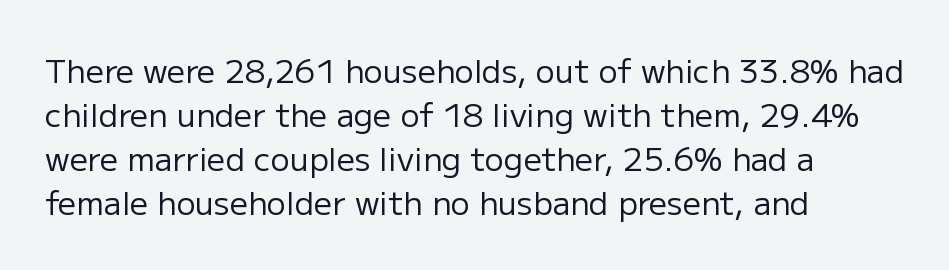
Q: Is the text bold? A: No.
Q: Is the text italic (slanted)? A: No, it is upright.
Q: Is the typeface a serif or a sans-serif typeface? A: Sans-serif.
Q: Is the text underlined? A: No.
Q: How is the paragraph aligned? A: Left-aligned.
Q: Is the spacing between letters normal or unusually wide? A: Normal.
Q: Is the spacing between lines tight, normal or loose? A: Normal.
Q: Width (condensed, normal, or wide)? A: Normal.
Q: Stroke contrast? A: Low.
Q: x-height? A: Medium.
Q: Monospaced? A: No.
